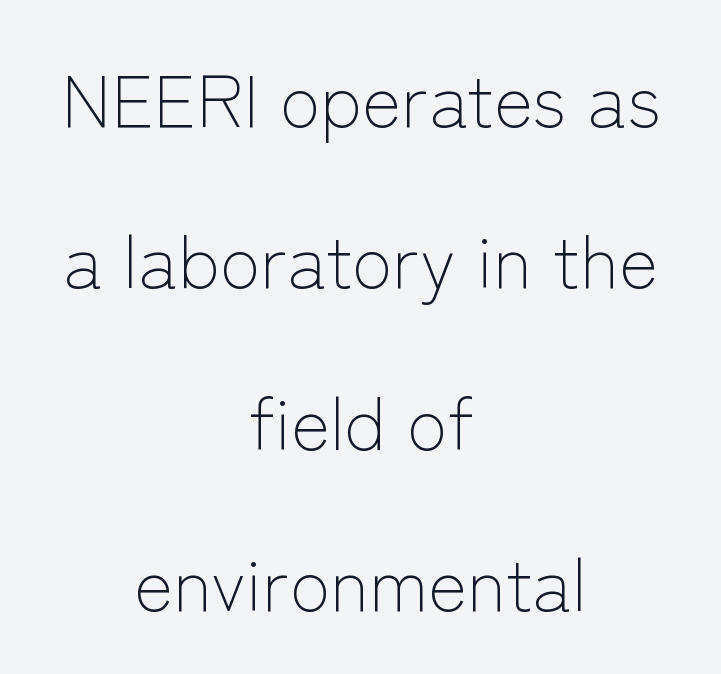
The cut favours lightness, reaching ordinary text weight at its darkest. Proportional: the letters do not fall into vertical columns. Summary of vertical rhythm: relaxed, with wide interline spacing. Nobody drew a line under any word here. Glyph-to-glyph distance matches everyday printed text. Ordinary non-slanted type is in use.
